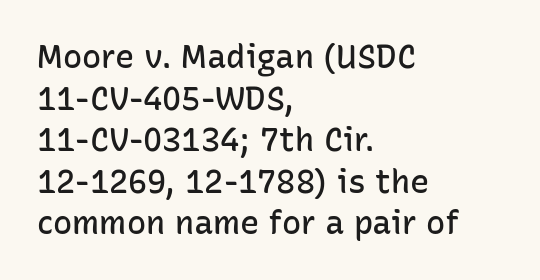
The image shows 32 px semibold sans-serif type, upright; set left-aligned, normal line spacing (1.3x), normal letter spacing, not underlined; low stroke contrast and a medium x-height.
